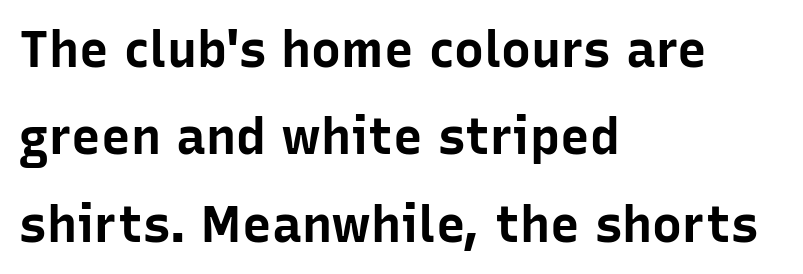
Q: Is the text bold? A: Yes.
Q: Is the text italic (slanted)? A: No, it is upright.
Q: Is the typeface a serif or a sans-serif typeface? A: Sans-serif.
Q: Is the text underlined? A: No.
Q: How is the paragraph aligned? A: Left-aligned.
Q: Is the spacing between letters normal or unusually wide? A: Normal.
Q: Width (condensed, normal, or wide)? A: Normal.
Q: Stroke contrast? A: Low.
Q: x-height? A: Medium.
Q: Monospaced? A: No.
